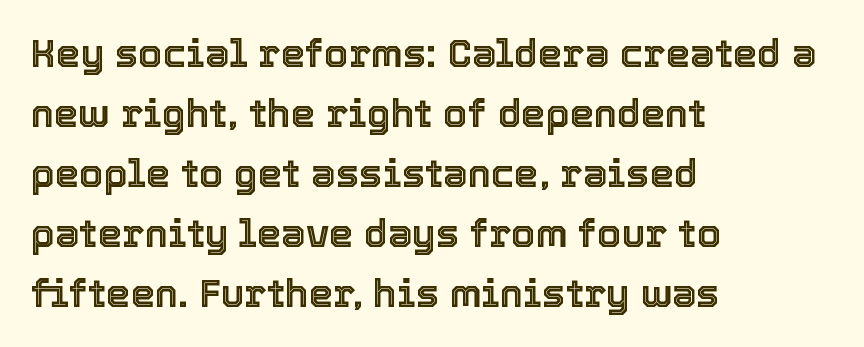
The image shows 39 px text type, upright; set left-aligned, normal line spacing (1.54x), normal letter spacing, not underlined; a medium x-height.
